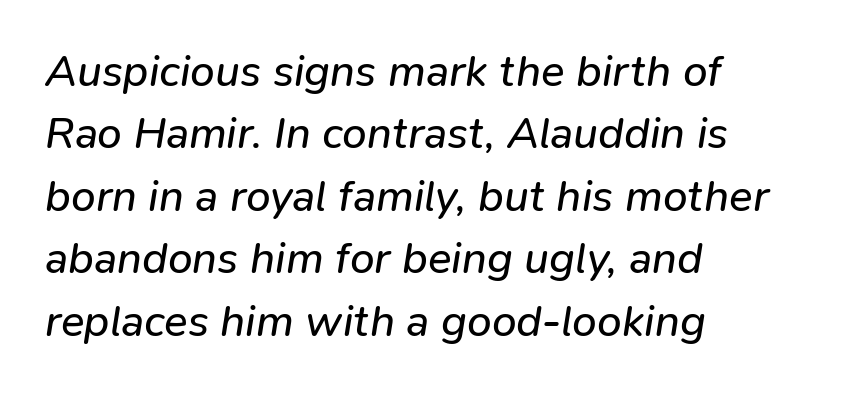
The image shows 44 px regular-weight type, italic (leaning right); set left-aligned, normal line spacing (1.42x), normal letter spacing, not underlined; low stroke contrast and a medium x-height.
